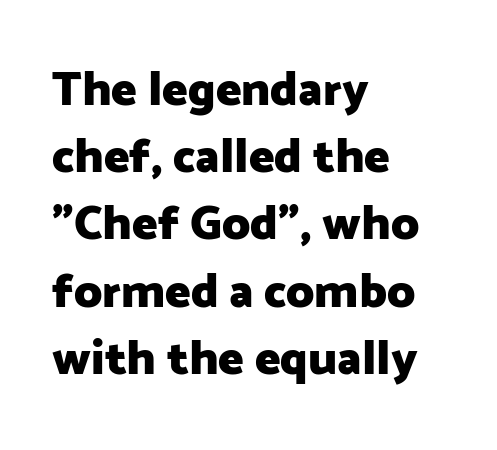
Q: Is the text bold? A: Yes.
Q: Is the text italic (slanted)? A: No, it is upright.
Q: Is the typeface a serif or a sans-serif typeface? A: Sans-serif.
Q: Is the text underlined? A: No.
Q: How is the paragraph aligned? A: Left-aligned.
Q: Is the spacing between letters normal or unusually wide? A: Normal.
Q: Is the spacing between lines tight, normal or loose? A: Normal.
Q: Width (condensed, normal, or wide)? A: Normal.
Q: Stroke contrast? A: Low.
Q: x-height? A: Medium.
Q: Monospaced? A: No.
